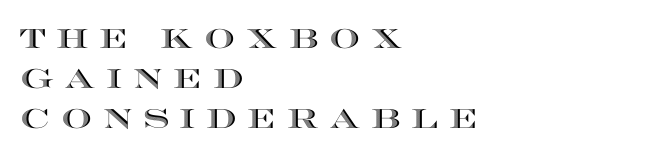
{"italic": "no", "underline": "no", "align": "left", "line_spacing": "normal", "line_spacing_ratio": 1.49, "letter_spacing": "wide", "letter_spacing_em": 0.4, "glyph_px": 27}
